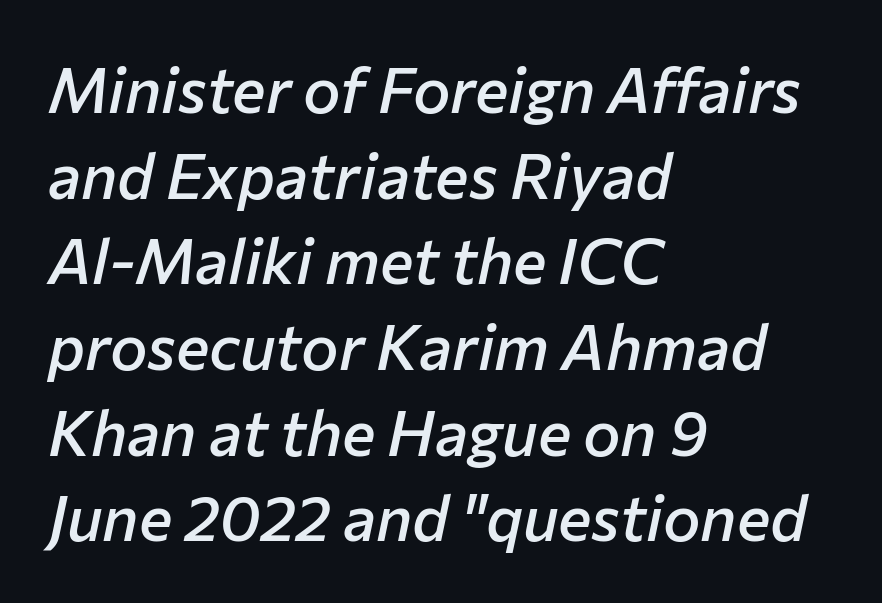
Q: Is the text bold? A: Semi-bold.
Q: Is the text italic (slanted)? A: Yes, it leans right by about 12 degrees.
Q: Is the text underlined? A: No.
Q: How is the paragraph aligned? A: Left-aligned.
Q: Is the spacing between letters normal or unusually wide? A: Normal.
Q: Is the spacing between lines tight, normal or loose? A: Normal.
Q: Width (condensed, normal, or wide)? A: Normal.
Q: Stroke contrast? A: Low.
Q: x-height? A: Medium.
Q: Monospaced? A: No.
